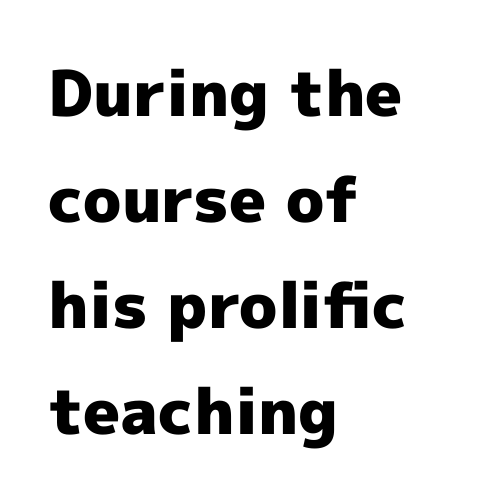
The image shows 63 px heavy sans-serif type, upright; set left-aligned, normal line spacing (1.68x), normal letter spacing, not underlined; a medium x-height.
